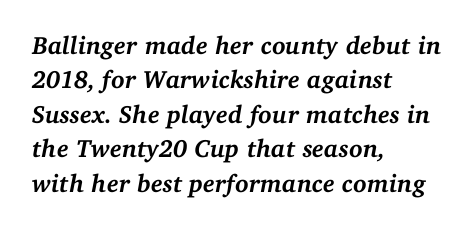
The image shows 25 px bold type, italic (leaning right); set left-aligned, normal line spacing (1.38x), normal letter spacing, not underlined.
